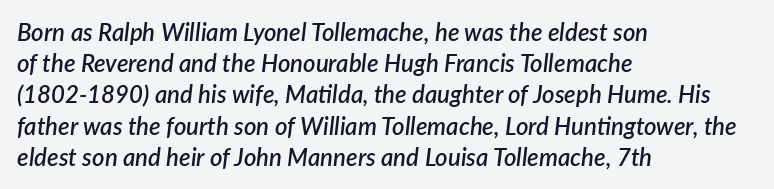
Q: Is the text bold? A: Semi-bold.
Q: Is the text italic (slanted)? A: Yes, it leans right by about 7 degrees.
Q: Is the text underlined? A: No.
Q: How is the paragraph aligned? A: Left-aligned.
Q: Is the spacing between letters normal or unusually wide? A: Normal.
Q: Is the spacing between lines tight, normal or loose? A: Normal.
